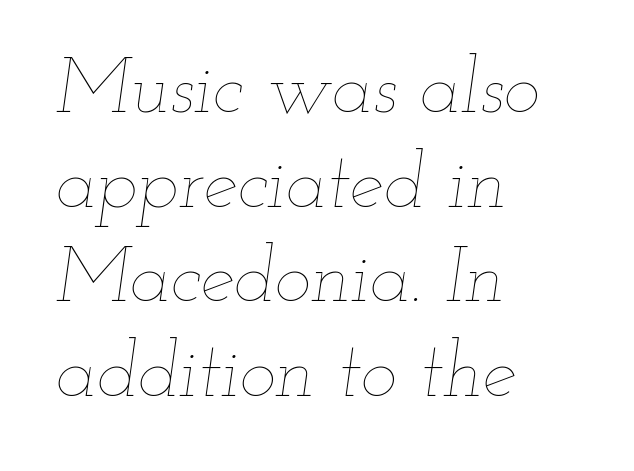
Each stroke keeps to a modest, everyday thickness or less. The face used here is proportionally spaced, like ordinary book or web type. The typography opts for an oblique posture over an upright one. Type without underlining. Where is the straight margin? On the left.
